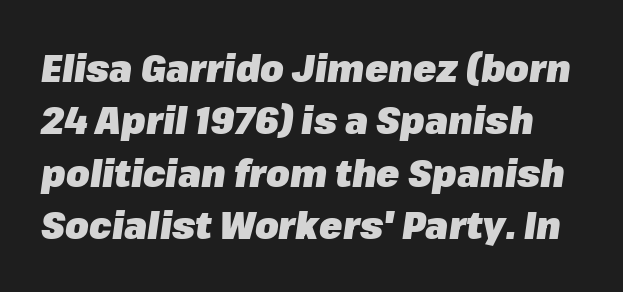
Any mark beneath the type? The region is blank. Looks like regular typesetting: each glyph gets only the width it needs. Every character sits at an angle, as italics do. Look at the tracking — it's just the regular setting, nothing added.
